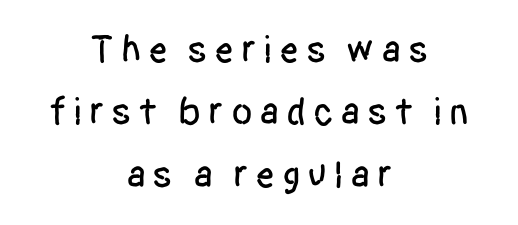
The image shows 39 px condensed sans-serif type, upright; set centered, normal line spacing (1.6x), not underlined; low stroke contrast and a large x-height.
